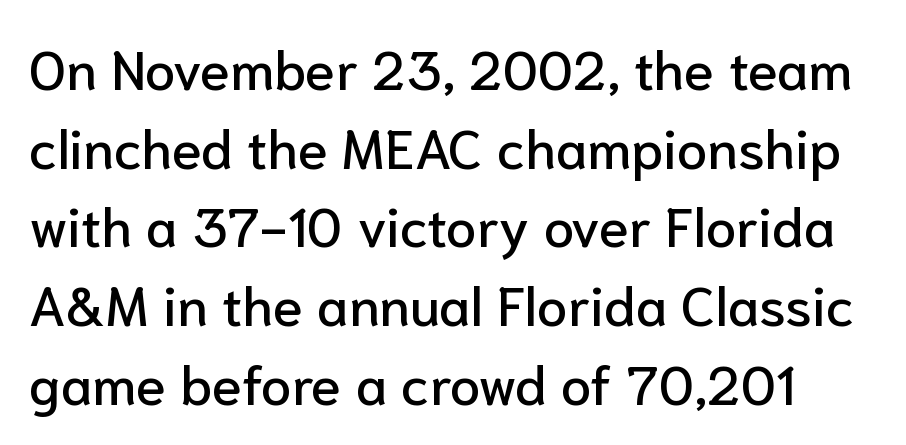
Any mark beneath the type? The region is blank. This rendering employs a face without finishing strokes, i.e., a sans-serif. Characters remain perfectly vertical along every line. Glyph-to-glyph distance matches everyday printed text. Varying glyph widths throughout — classic text-font behaviour.
